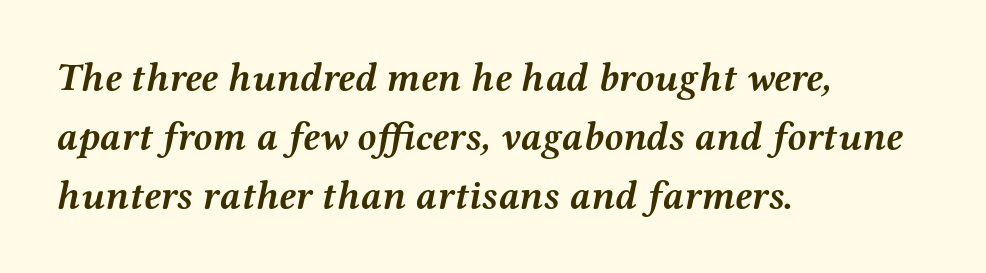
{"serif": "yes", "italic": "yes", "lean": "right", "slant_degrees": 12, "bold": "yes", "weight": "semibold", "width": "wide", "stroke_contrast": "medium", "x_height": "medium", "monospaced": "no", "underline": "no", "align": "left", "line_spacing": "normal", "line_spacing_ratio": 1.51, "letter_spacing": "normal", "letter_spacing_em": 0.0, "glyph_px": 39}
